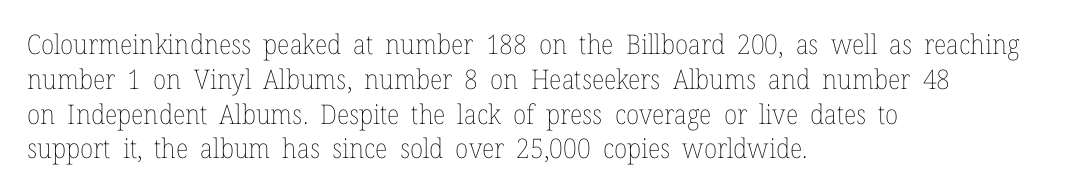
Q: Is the text bold? A: No.
Q: Is the text italic (slanted)? A: No, it is upright.
Q: Is the text underlined? A: No.
Q: How is the paragraph aligned? A: Left-aligned.
Q: Is the spacing between letters normal or unusually wide? A: Normal.
Q: Is the spacing between lines tight, normal or loose? A: Normal.
